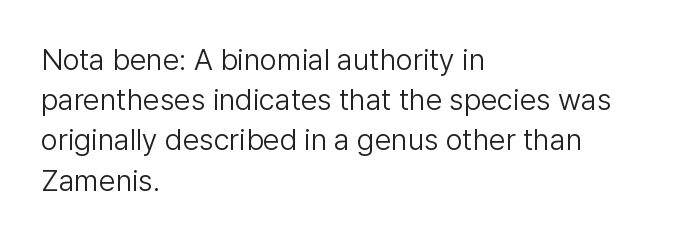
{"serif": "no", "italic": "no", "bold": "no", "weight": "light", "width": "normal", "stroke_contrast": "low", "x_height": "medium", "monospaced": "no", "underline": "no", "align": "left", "line_spacing": "normal", "line_spacing_ratio": 1.34, "letter_spacing": "normal", "letter_spacing_em": 0.0, "glyph_px": 30}
